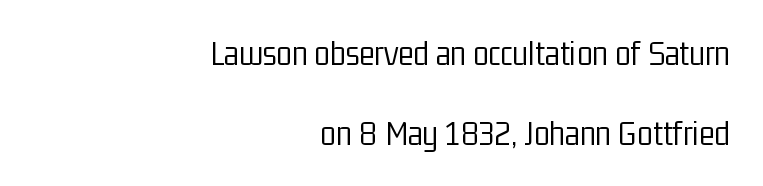
Q: Is the text bold? A: No.
Q: Is the text italic (slanted)? A: No, it is upright.
Q: Is the typeface a serif or a sans-serif typeface? A: Sans-serif.
Q: Is the text underlined? A: No.
Q: How is the paragraph aligned? A: Right-aligned.
Q: Is the spacing between letters normal or unusually wide? A: Normal.
Q: Is the spacing between lines tight, normal or loose? A: Loose.
Q: Width (condensed, normal, or wide)? A: Condensed.
Q: Stroke contrast? A: Low.
Q: x-height? A: Medium.
Q: Monospaced? A: No.
